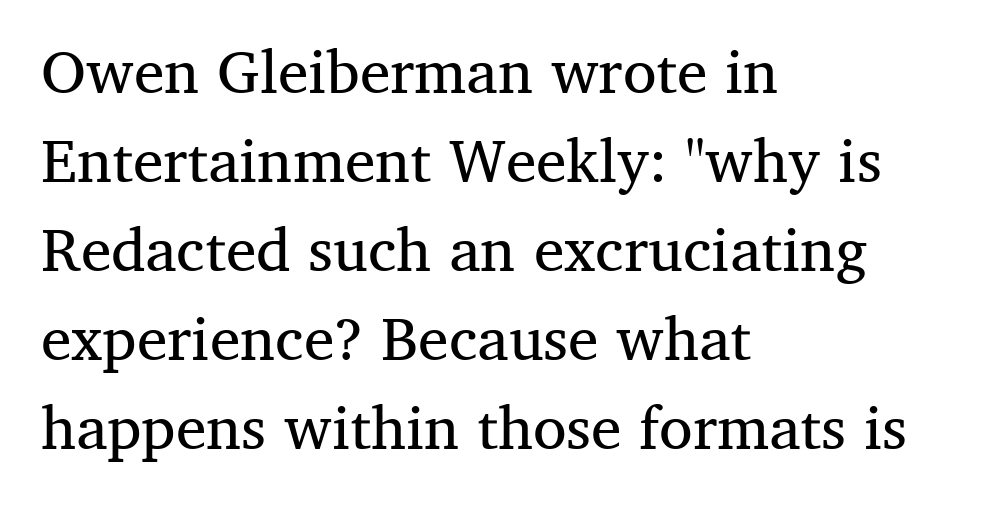
The image shows 61 px regular-weight serif type, upright; set left-aligned, normal line spacing (1.46x), normal letter spacing, not underlined; medium stroke contrast and a medium x-height.
